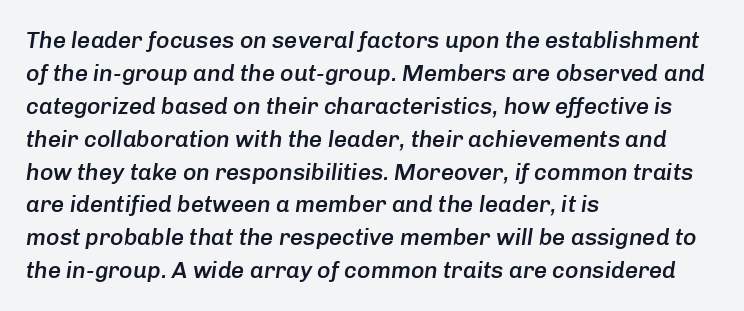
The typesetter chose a ragged-right arrangement here. Does the lettering tilt? It does — this is italic. The rendering keeps characters at their native spacing. Horizontal bands of white between lines are of average thickness.
